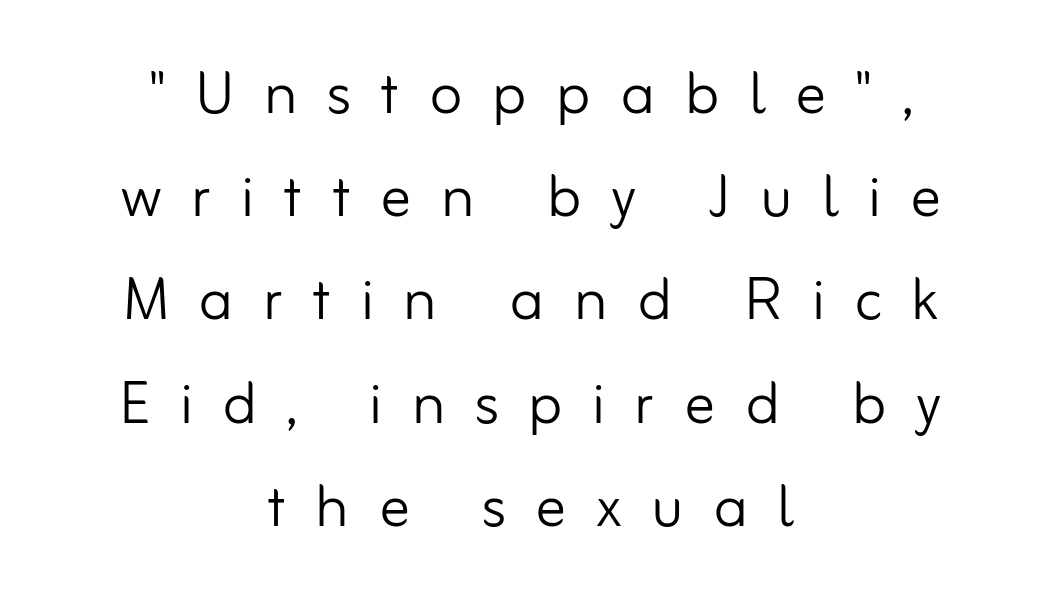
{"serif": "no", "italic": "no", "bold": "no", "weight": "light", "width": "normal", "stroke_contrast": "low", "x_height": "small", "monospaced": "no", "underline": "no", "align": "center", "line_spacing": "normal", "line_spacing_ratio": 1.34, "letter_spacing": "wide", "letter_spacing_em": 0.38, "glyph_px": 77}
